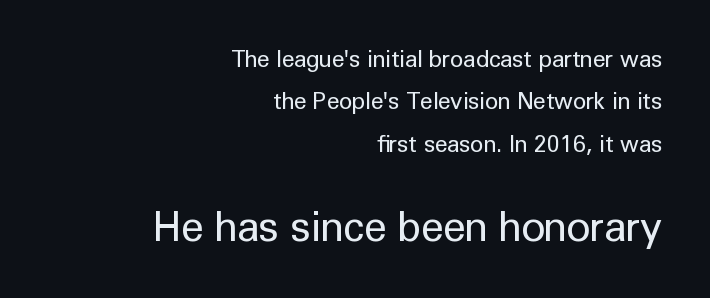
{"serif": "no", "italic": "no", "bold": "no", "weight": "regular", "width": "normal", "stroke_contrast": "low", "x_height": "medium", "monospaced": "no", "underline": "no", "align": "right", "line_spacing_ratio": 1.84, "letter_spacing": "normal", "letter_spacing_em": 0.0, "larger_block": "second", "size_ratio": 1.78, "glyph_px": 41}
